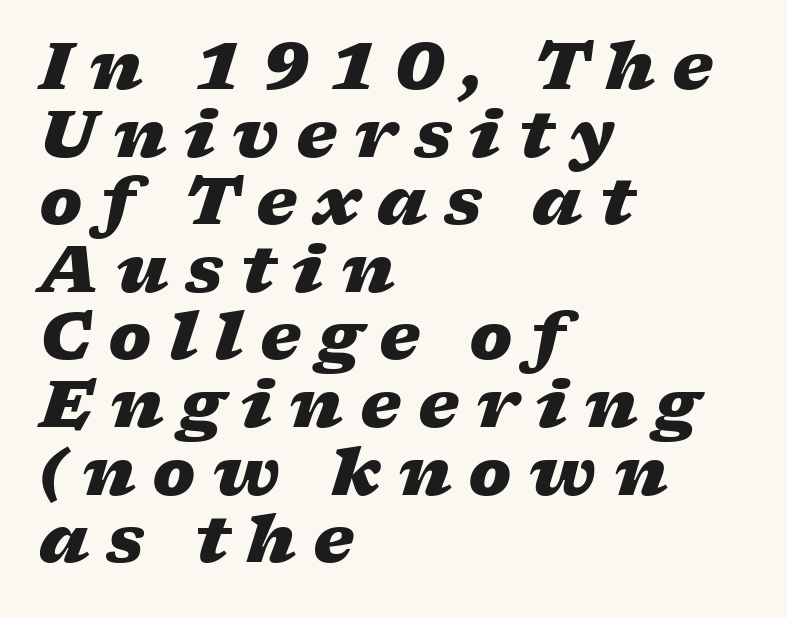
The image shows 65 px heavy, wide type, italic (leaning right); set left-aligned, tight line spacing (1.04x), unusually wide letter spacing (+0.26 em), not underlined; low stroke contrast and a medium x-height.
